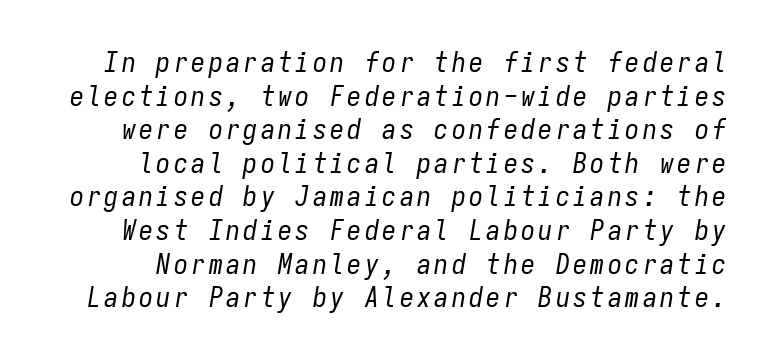
Spacing verdict: monospaced, one width for all characters. Vertical stems look standard width or narrower in stroke. The font's italic variant was chosen for this text. Quick note: underline off.
